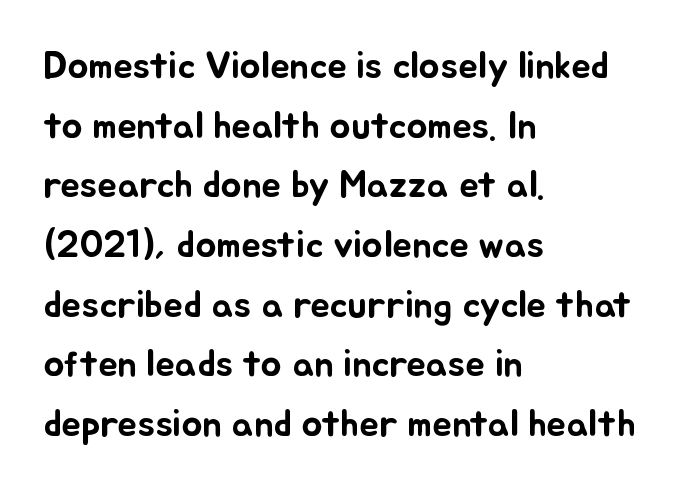
The image shows 39 px text type, upright; set left-aligned, normal line spacing (1.53x), normal letter spacing, not underlined; low stroke contrast and a small x-height.
